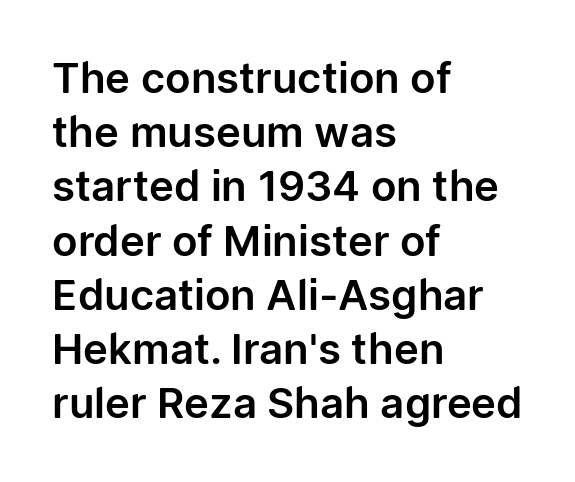
Q: Is the text italic (slanted)? A: No, it is upright.
Q: Is the typeface a serif or a sans-serif typeface? A: Sans-serif.
Q: Is the text underlined? A: No.
Q: How is the paragraph aligned? A: Left-aligned.
Q: Is the spacing between letters normal or unusually wide? A: Normal.
Q: Is the spacing between lines tight, normal or loose? A: Normal.
Q: Width (condensed, normal, or wide)? A: Normal.
Q: Stroke contrast? A: Low.
Q: x-height? A: Medium.
Q: Monospaced? A: No.
